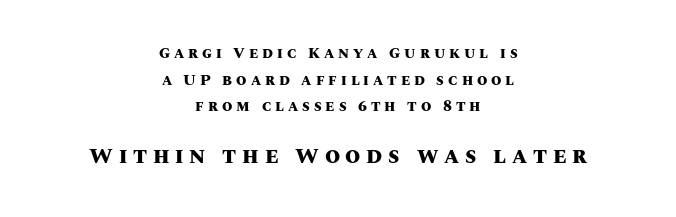
The image shows 22 px bold type, upright; set centered, line spacing 1.77x, unusually wide letter spacing (+0.26 em), not underlined; the second (bottom) block is 1.47x larger.
